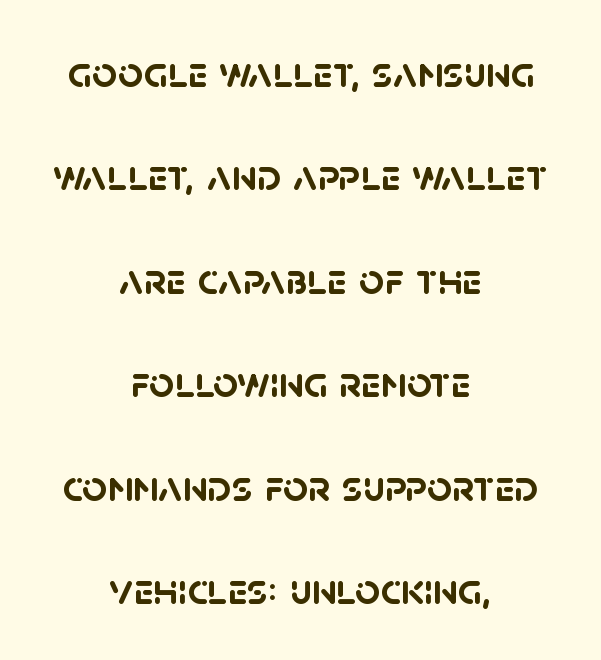
The image shows 44 px semibold sans-serif type; set centered, loose line spacing (2.35x), normal letter spacing, not underlined; low stroke contrast and a large x-height.
